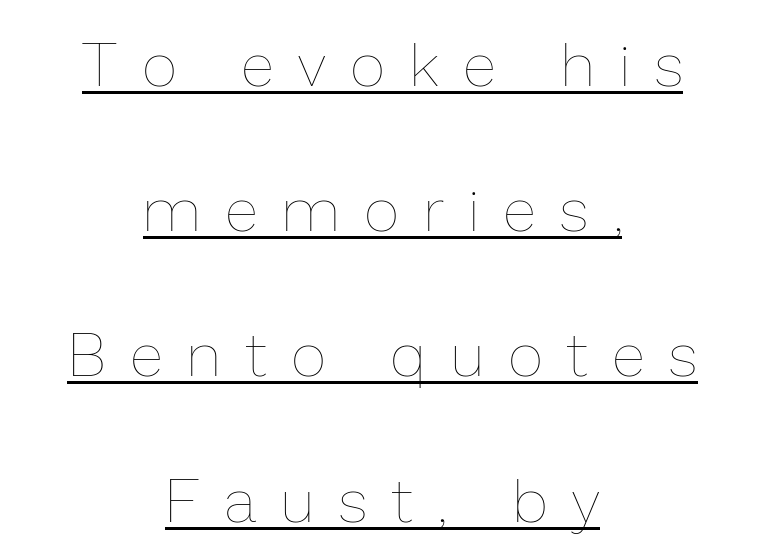
The image shows 61 px thin type, upright; set centered, loose line spacing (2.38x), unusually wide letter spacing (+0.42 em), underlined; low stroke contrast and a medium x-height.
